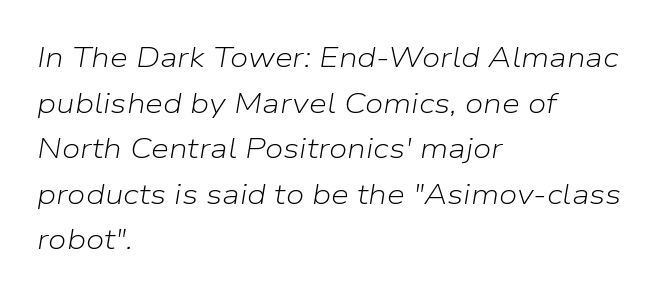
Notice how the passage keeps a crisp vertical edge on the left only. Spacing verdict: proportional, widths tailored to each character. No chunkiness to these letters — they're not bold. If you drew a line through each stem, it would be angled. The space between consecutive lines is moderate. Here the glyphs are tracked normally, forming tight word shapes.
